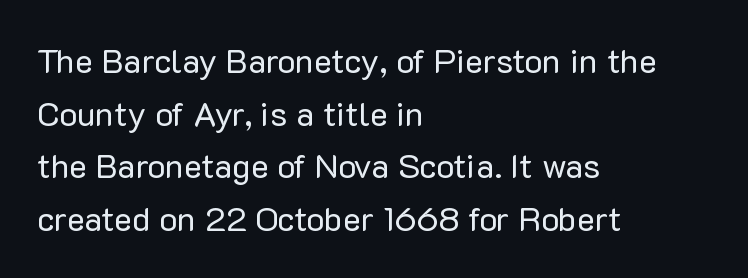
{"serif": "no", "italic": "no", "bold": "no", "weight": "regular", "width": "normal", "stroke_contrast": "low", "x_height": "medium", "monospaced": "no", "underline": "no", "align": "left", "line_spacing": "normal", "line_spacing_ratio": 1.55, "letter_spacing": "normal", "letter_spacing_em": 0.0, "glyph_px": 34}
